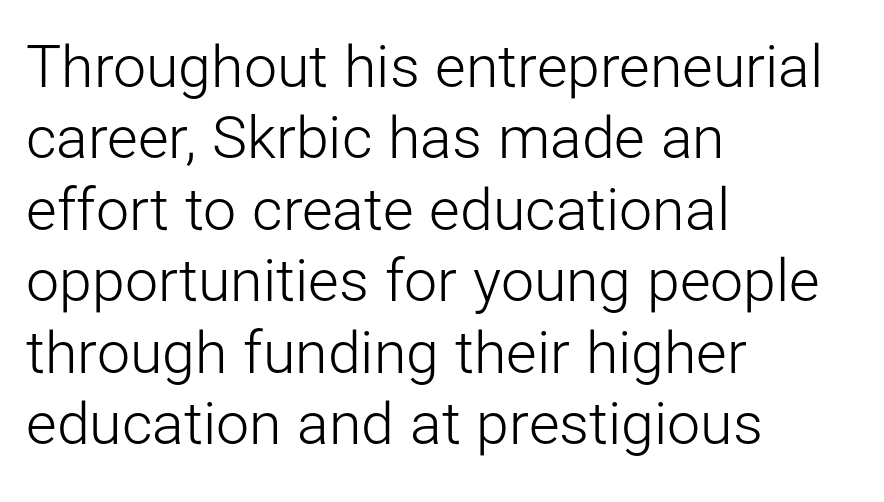
{"serif": "no", "italic": "no", "bold": "no", "weight": "light", "width": "normal", "stroke_contrast": "low", "x_height": "medium", "monospaced": "no", "underline": "no", "align": "left", "line_spacing_ratio": 1.21, "letter_spacing": "normal", "letter_spacing_em": 0.0, "glyph_px": 59}
